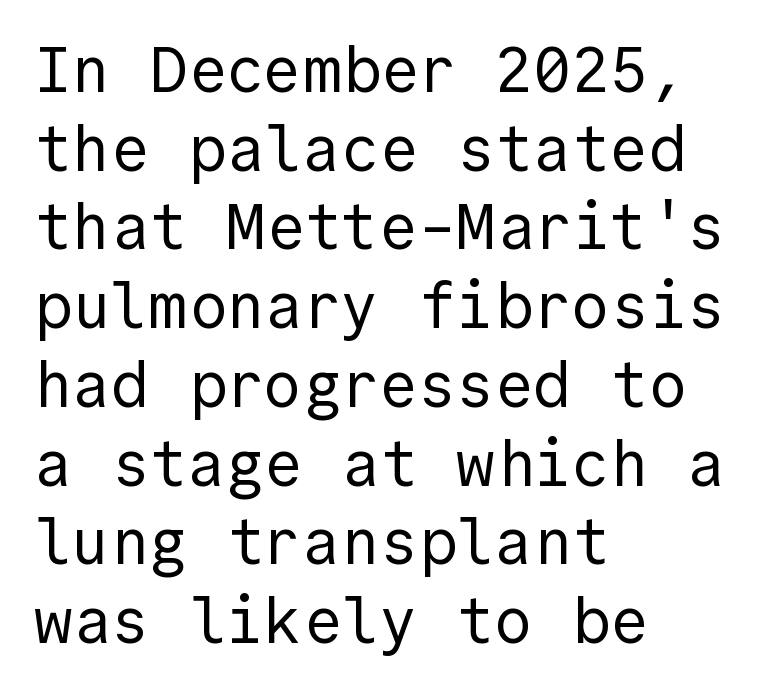
You can tell from the bare stems that sans-serif type was used. In terms of letterspacing, this is plain default setting. Upright lettering throughout. The strip under each line holds only bare page. The typeface has the unassuming heft of standard copy or less.
